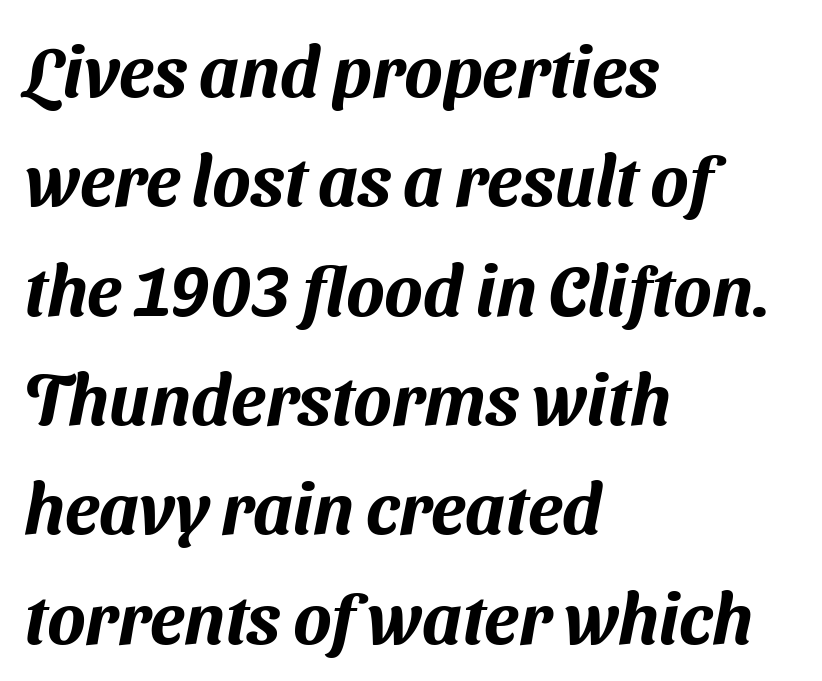
Q: Is the typeface a serif or a sans-serif typeface? A: Sans-serif.
Q: Is the text underlined? A: No.
Q: How is the paragraph aligned? A: Left-aligned.
Q: Is the spacing between letters normal or unusually wide? A: Normal.
Q: Is the spacing between lines tight, normal or loose? A: Normal.
Q: Width (condensed, normal, or wide)? A: Normal.
Q: Stroke contrast? A: Medium.
Q: x-height? A: Medium.
Q: Monospaced? A: No.
